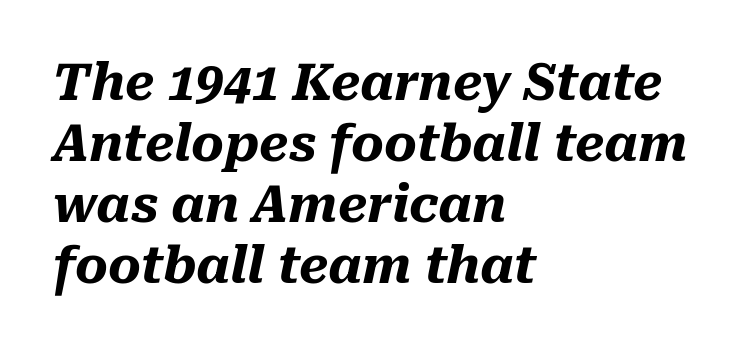
The image shows 50 px heavy type, italic (leaning right); set left-aligned, line spacing 1.22x, normal letter spacing, not underlined; medium stroke contrast and a medium x-height.
